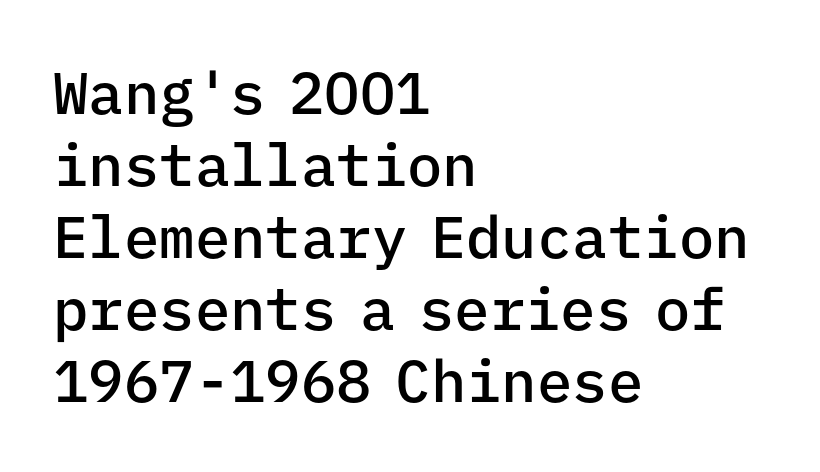
{"serif": "no", "italic": "no", "bold": "semi", "weight": "semibold", "width": "normal", "stroke_contrast": "low", "x_height": "medium", "monospaced": "yes", "underline": "no", "align": "left", "line_spacing_ratio": 1.22, "letter_spacing": "normal", "letter_spacing_em": 0.0, "glyph_px": 59}
